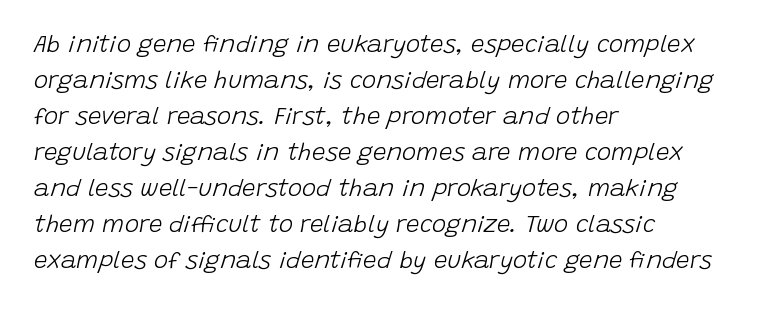
{"italic": "yes", "lean": "right", "slant_degrees": 15, "bold": "no", "underline": "no", "align": "left", "line_spacing": "normal", "line_spacing_ratio": 1.5, "letter_spacing": "normal", "letter_spacing_em": 0.0, "glyph_px": 24}
